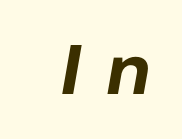
Q: Is the text bold? A: Yes.
Q: Is the text italic (slanted)? A: Yes, it leans right by about 10 degrees.
Q: Is the text underlined? A: No.
Q: Is the spacing between letters normal or unusually wide? A: Unusually wide.
Q: Width (condensed, normal, or wide)? A: Normal.
Q: Stroke contrast? A: Low.
Q: x-height? A: Medium.
Q: Monospaced? A: No.
